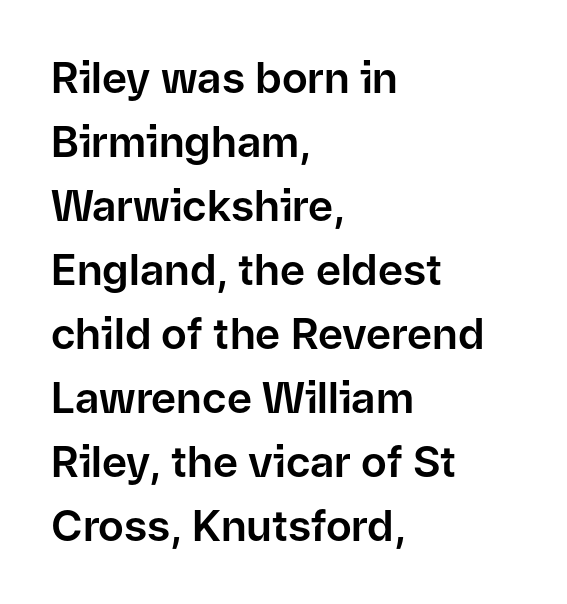
{"serif": "no", "italic": "no", "width": "normal", "stroke_contrast": "low", "x_height": "medium", "monospaced": "no", "underline": "no", "align": "left", "line_spacing": "normal", "line_spacing_ratio": 1.49, "letter_spacing": "normal", "letter_spacing_em": 0.0, "glyph_px": 43}
